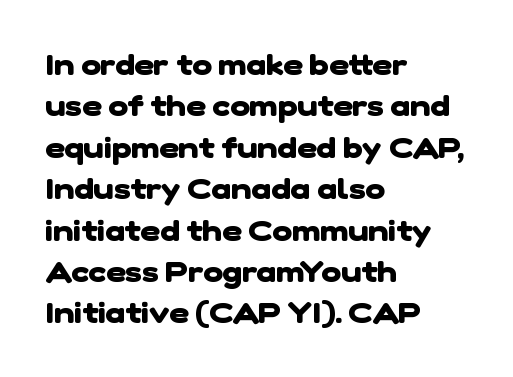
Q: Is the text bold? A: Yes.
Q: Is the typeface a serif or a sans-serif typeface? A: Sans-serif.
Q: Is the text underlined? A: No.
Q: How is the paragraph aligned? A: Left-aligned.
Q: Is the spacing between letters normal or unusually wide? A: Normal.
Q: Is the spacing between lines tight, normal or loose? A: Normal.
Q: Width (condensed, normal, or wide)? A: Normal.
Q: Stroke contrast? A: Low.
Q: x-height? A: Medium.
Q: Monospaced? A: No.
